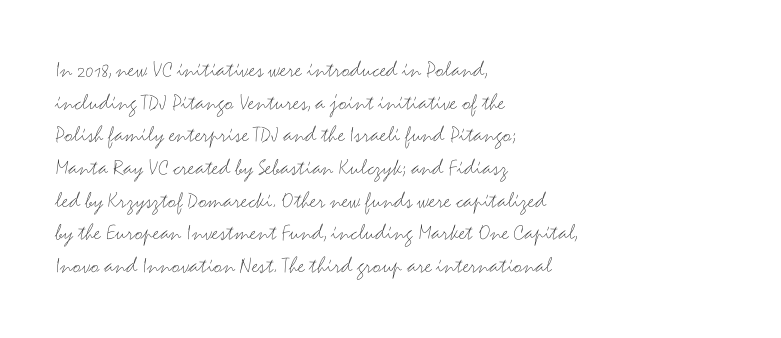
Plain, unruled lines of type. Does extra space separate the letters? No, they use regular spacing. This is not heavy type; no bold has been used. These lines sit exactly where default settings would place them. Reading down the block, your eye returns to a fixed left position each line.
